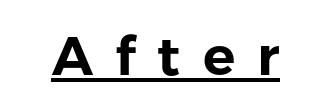
The image shows 54 px sans-serif type, upright; set unusually wide letter spacing (+0.41 em), underlined; low stroke contrast and a medium x-height.
